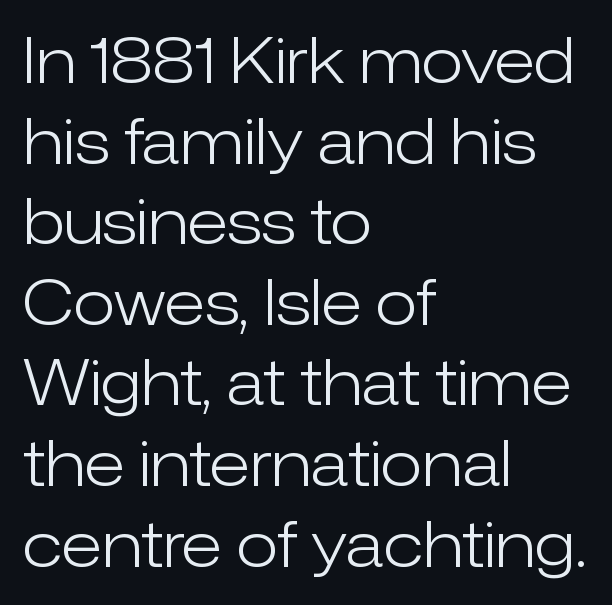
The image shows 62 px light sans-serif type, upright; set left-aligned, normal line spacing (1.3x), normal letter spacing, not underlined; low stroke contrast and a medium x-height.
